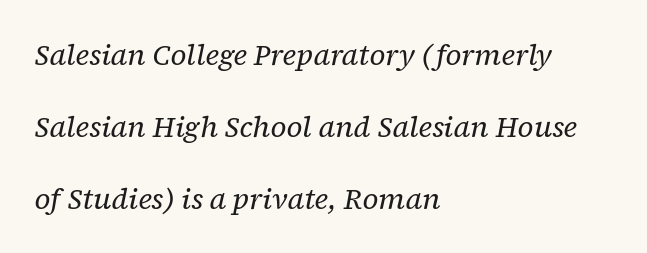
{"serif": "yes", "italic": "yes", "lean": "right", "slant_degrees": 12, "bold": "no", "weight": "regular", "width": "normal", "stroke_contrast": "low", "x_height": "medium", "monospaced": "no", "underline": "no", "align": "left", "line_spacing": "loose", "line_spacing_ratio": 2.48, "letter_spacing": "normal", "letter_spacing_em": 0.0, "glyph_px": 29}
